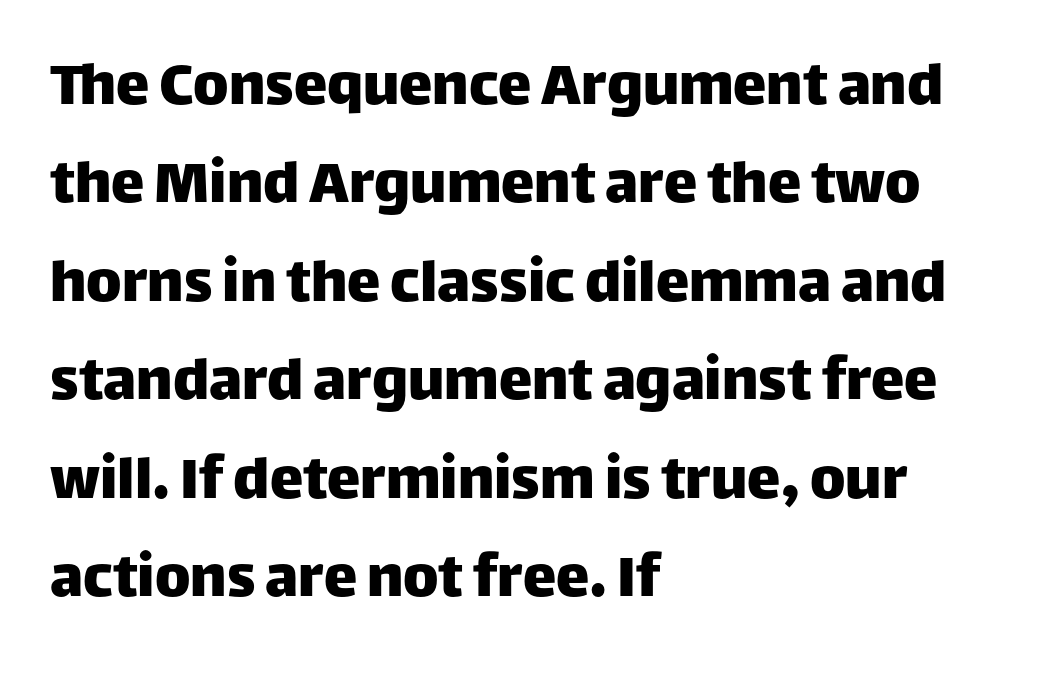
The image shows 67 px sans-serif type, upright; set left-aligned, normal line spacing (1.47x), normal letter spacing, not underlined; low stroke contrast and a large x-height.
